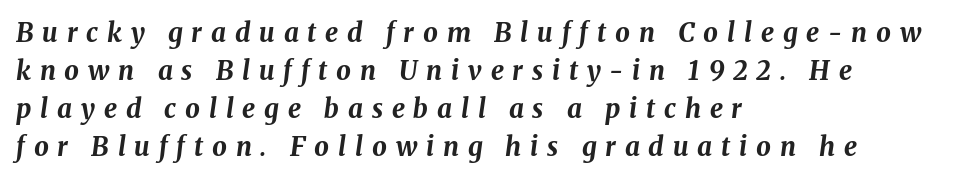
The image shows 26 px bold type, italic (leaning right); set left-aligned, normal line spacing (1.46x), unusually wide letter spacing (+0.34 em), not underlined.
